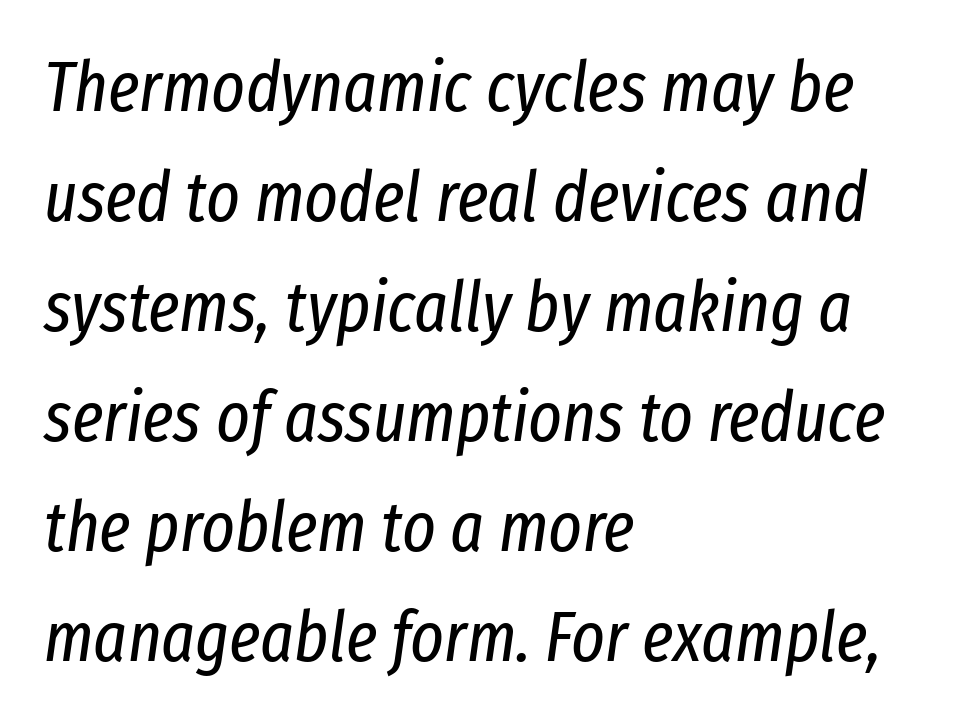
You could call the tracking neutral — neither tight nor loose. In CSS terms this would be text-align: left. A bare baseline throughout the passage. This sample uses an oblique cut, with every glyph tilted off the vertical. A quiet, ordinary-to-light weight characterises the typeface. The rendering uses a moderate line-height, typical for paragraphs.
